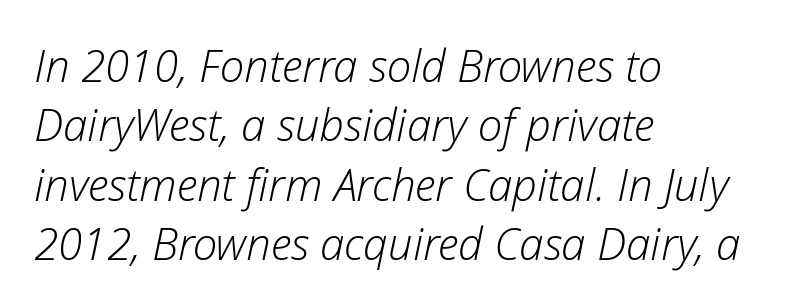
{"italic": "yes", "lean": "right", "slant_degrees": 12, "bold": "no", "weight": "light", "width": "normal", "stroke_contrast": "low", "x_height": "medium", "monospaced": "no", "underline": "no", "align": "left", "line_spacing": "normal", "line_spacing_ratio": 1.35, "letter_spacing": "normal", "letter_spacing_em": 0.0, "glyph_px": 44}
